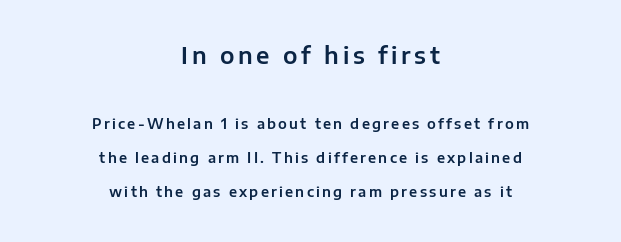
Q: Is the text italic (slanted)? A: No, it is upright.
Q: Is the text underlined? A: No.
Q: How is the paragraph aligned? A: Centered.
Q: Is the spacing between lines tight, normal or loose? A: Loose.
Q: Which block of text is set in a larger size, the first (top) or the second (bottom)? A: The first (top) one.
